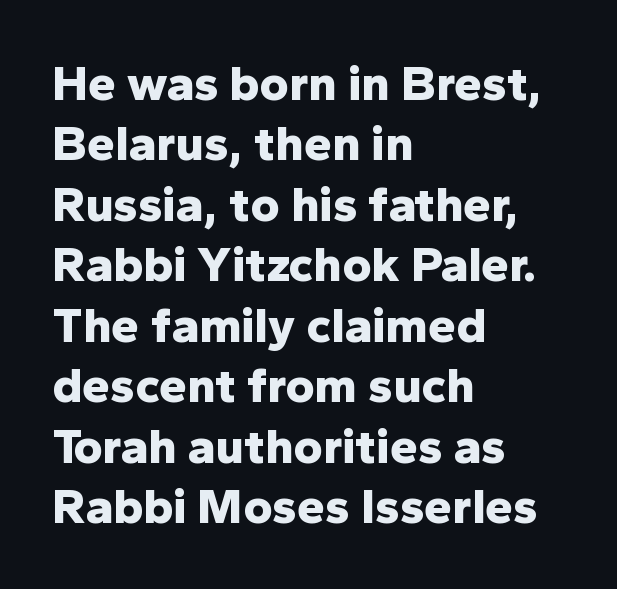
Q: Is the text bold? A: Yes.
Q: Is the text italic (slanted)? A: No, it is upright.
Q: Is the typeface a serif or a sans-serif typeface? A: Sans-serif.
Q: Is the text underlined? A: No.
Q: How is the paragraph aligned? A: Left-aligned.
Q: Is the spacing between letters normal or unusually wide? A: Normal.
Q: Width (condensed, normal, or wide)? A: Normal.
Q: Stroke contrast? A: Low.
Q: x-height? A: Medium.
Q: Monospaced? A: No.
